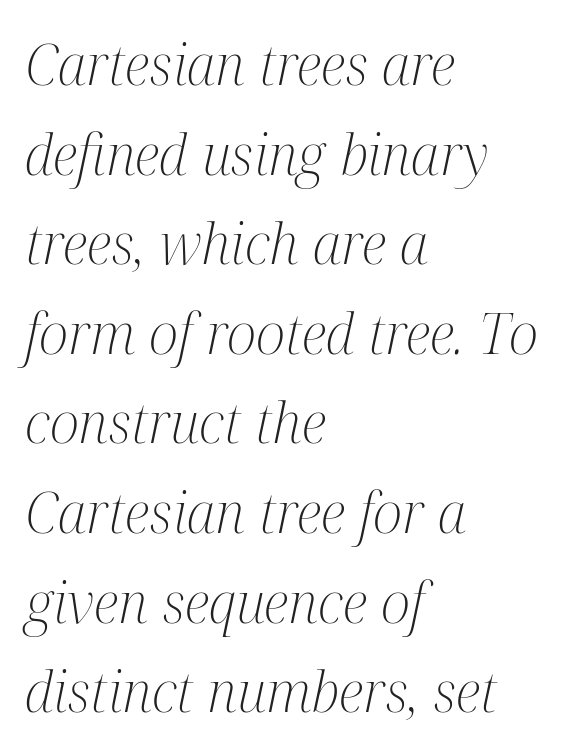
The image shows 56 px light, condensed serif type, italic (leaning right); set left-aligned, normal line spacing (1.6x), normal letter spacing, not underlined; medium stroke contrast and a medium x-height.
